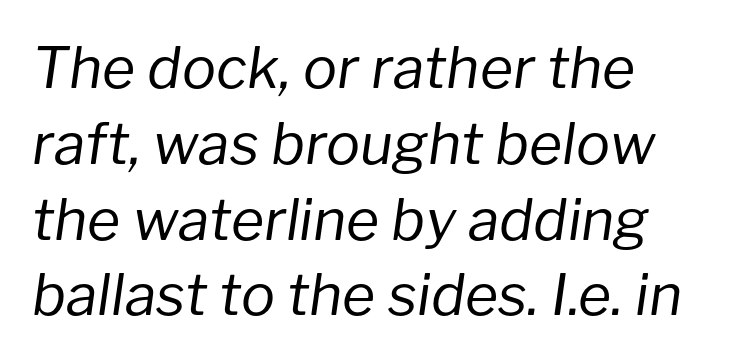
{"italic": "yes", "lean": "right", "slant_degrees": 8, "bold": "no", "weight": "regular", "width": "normal", "stroke_contrast": "low", "x_height": "medium", "monospaced": "no", "underline": "no", "align": "left", "line_spacing": "normal", "line_spacing_ratio": 1.33, "letter_spacing": "normal", "letter_spacing_em": 0.0, "glyph_px": 57}
